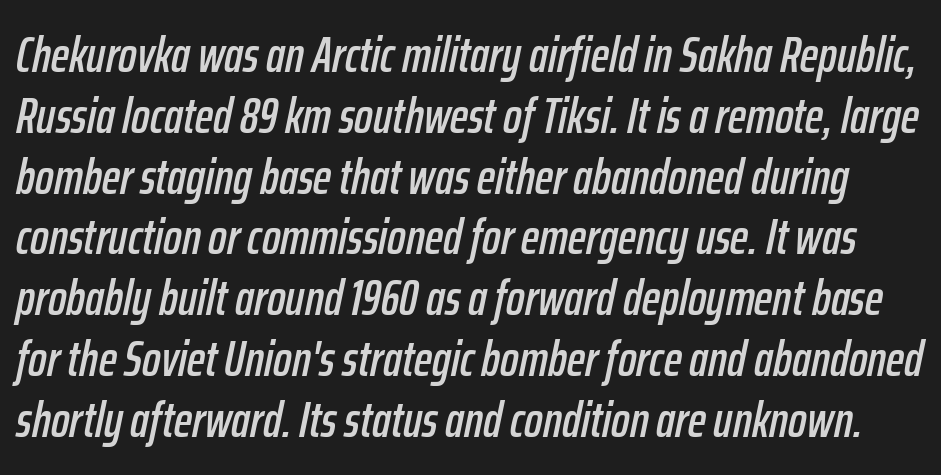
{"italic": "yes", "lean": "right", "slant_degrees": 12, "width": "condensed", "stroke_contrast": "low", "x_height": "medium", "monospaced": "no", "underline": "no", "line_spacing_ratio": 1.24, "letter_spacing": "normal", "letter_spacing_em": 0.0, "glyph_px": 49}
